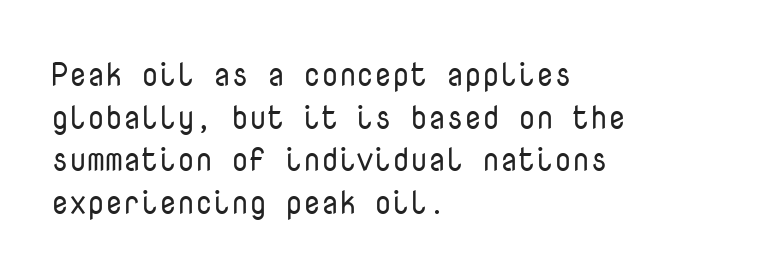
Q: Is the text bold? A: No.
Q: Is the text italic (slanted)? A: No, it is upright.
Q: Is the typeface a serif or a sans-serif typeface? A: Sans-serif.
Q: Is the text underlined? A: No.
Q: How is the paragraph aligned? A: Left-aligned.
Q: Is the spacing between letters normal or unusually wide? A: Normal.
Q: Is the spacing between lines tight, normal or loose? A: Normal.
Q: Width (condensed, normal, or wide)? A: Normal.
Q: Stroke contrast? A: Low.
Q: x-height? A: Medium.
Q: Monospaced? A: Yes.
